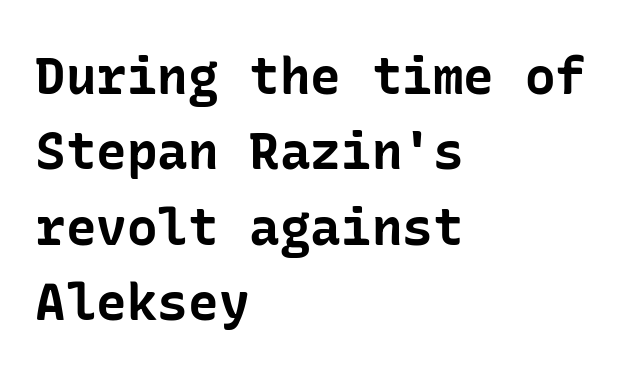
The area under the type is left untouched. Heavy-handed strokes throughout: this text is bold. Where is the straight margin? On the left. It's the straight-up-and-down kind of type. Type style note: lacks serifs. The passage shown stacks its lines at a standard gap.
